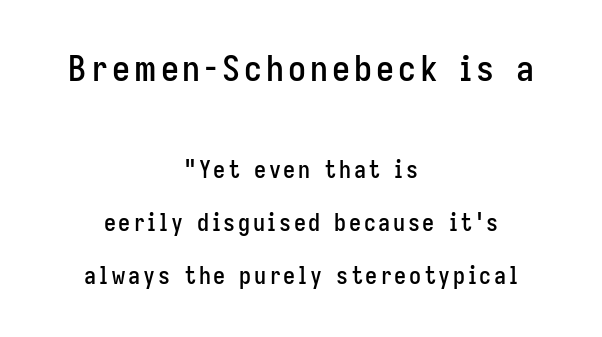
The lettering stays uniformly vertical, giving the passage a roman look. This block would shrink considerably if given ordinary leading; it's expanded now. Each letter keeps its own natural width here, so spacing adapts to shape. Typeset on center — no edge is straight. The glyphs are unaccompanied by any horizontal stroke below them.
